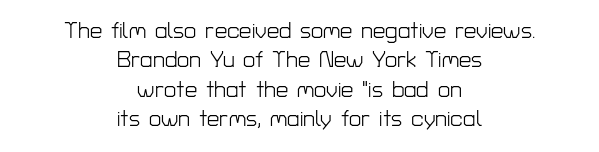
{"italic": "no", "bold": "no", "underline": "no", "align": "center", "line_spacing": "normal", "line_spacing_ratio": 1.34, "letter_spacing": "normal", "letter_spacing_em": 0.0, "glyph_px": 22}
